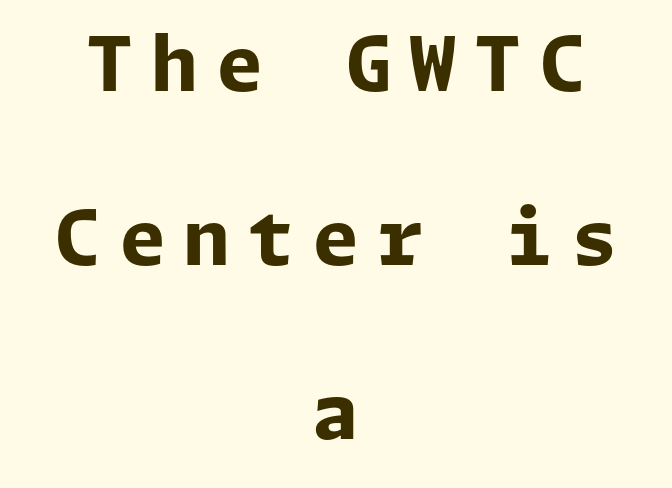
Q: Is the text bold? A: Yes.
Q: Is the text italic (slanted)? A: No, it is upright.
Q: Is the typeface a serif or a sans-serif typeface? A: Sans-serif.
Q: Is the text underlined? A: No.
Q: How is the paragraph aligned? A: Centered.
Q: Is the spacing between letters normal or unusually wide? A: Unusually wide.
Q: Is the spacing between lines tight, normal or loose? A: Loose.
Q: Width (condensed, normal, or wide)? A: Normal.
Q: Stroke contrast? A: Low.
Q: x-height? A: Medium.
